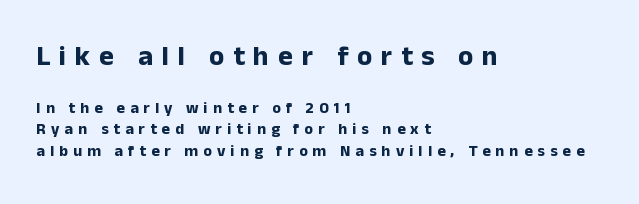
The image shows 28 px bold sans-serif type, upright; set left-aligned, normal line spacing (1.34x), unusually wide letter spacing (+0.32 em), not underlined; the first (top) block is 1.75x larger; low stroke contrast and a medium x-height.
